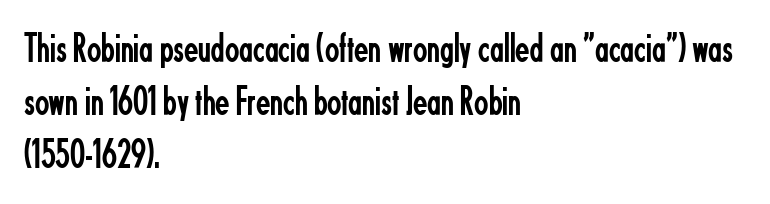
Each letter's strokes conclude bluntly, with no projecting serifs. The characters are drawn with everyday or finer stroke widths. Proportional: the letters do not fall into vertical columns. Here the glyphs are tracked normally, forming tight word shapes.
